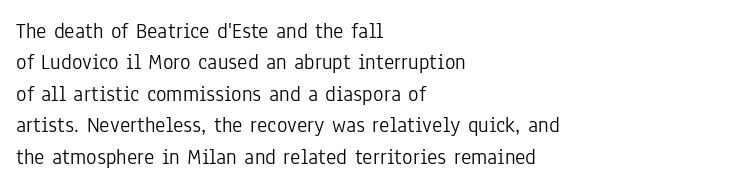
Q: Is the text bold? A: No.
Q: Is the text italic (slanted)? A: No, it is upright.
Q: Is the text underlined? A: No.
Q: How is the paragraph aligned? A: Left-aligned.
Q: Is the spacing between letters normal or unusually wide? A: Normal.
Q: Is the spacing between lines tight, normal or loose? A: Normal.
